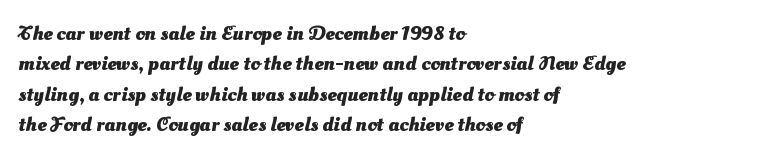
Q: Is the text bold? A: Yes.
Q: Is the text underlined? A: No.
Q: How is the paragraph aligned? A: Left-aligned.
Q: Is the spacing between letters normal or unusually wide? A: Normal.
Q: Is the spacing between lines tight, normal or loose? A: Normal.
